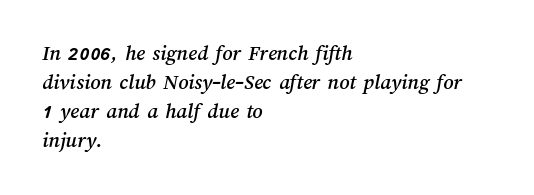
{"underline": "no", "align": "left", "line_spacing": "normal", "line_spacing_ratio": 1.32, "letter_spacing": "normal", "letter_spacing_em": 0.0, "glyph_px": 22}
